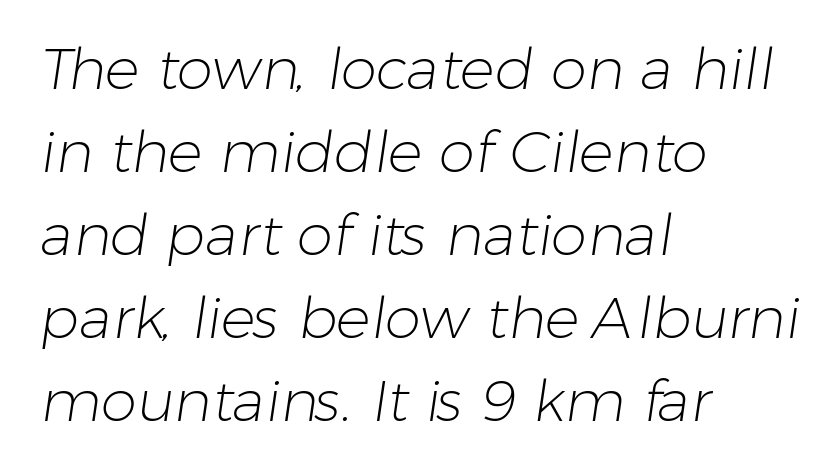
{"serif": "no", "bold": "no", "weight": "light", "width": "normal", "stroke_contrast": "low", "x_height": "medium", "monospaced": "no", "underline": "no", "align": "left", "line_spacing": "normal", "line_spacing_ratio": 1.43, "letter_spacing": "normal", "letter_spacing_em": 0.0, "glyph_px": 58}
